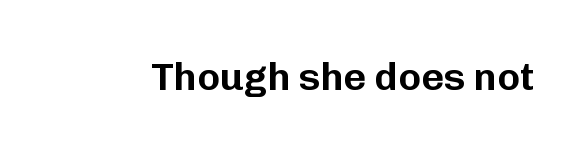
Q: Is the text italic (slanted)? A: No, it is upright.
Q: Is the typeface a serif or a sans-serif typeface? A: Sans-serif.
Q: Is the text underlined? A: No.
Q: Is the spacing between letters normal or unusually wide? A: Normal.
Q: Width (condensed, normal, or wide)? A: Normal.
Q: Stroke contrast? A: Low.
Q: x-height? A: Medium.
Q: Monospaced? A: No.
